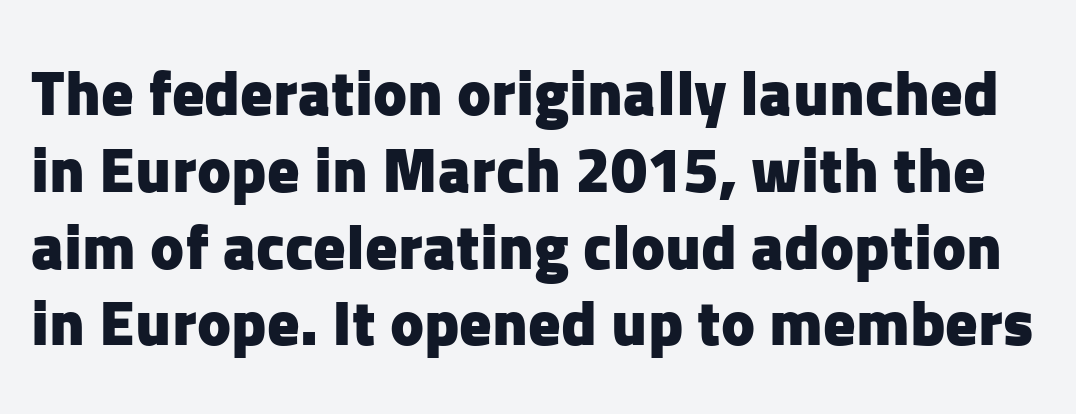
The image shows 64 px heavy sans-serif type, upright; set line spacing 1.2x, normal letter spacing, not underlined; low stroke contrast and a medium x-height.
